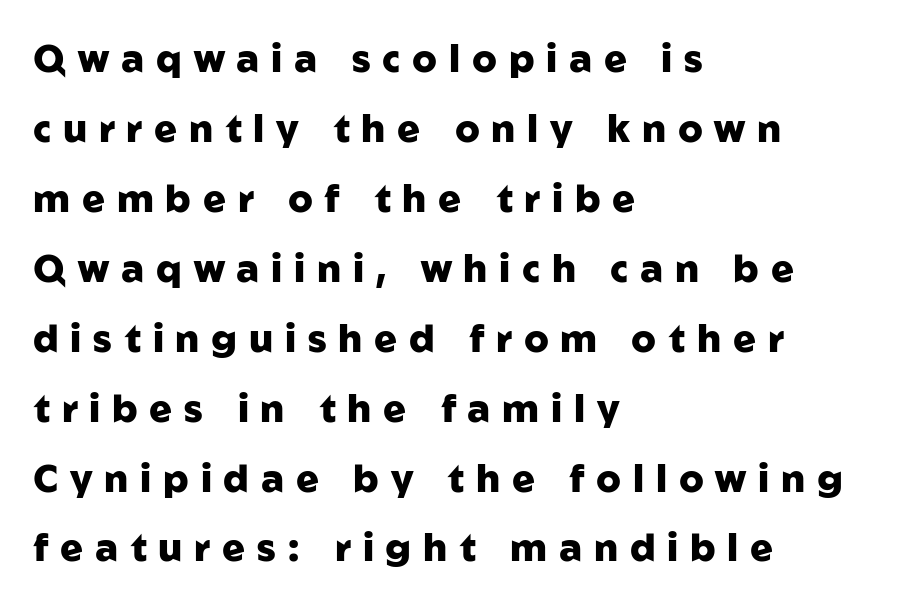
Descenders are the only things crossing below the line. Character widths vary here, with narrow letters taking less room than wide ones. Emphasis by weight is at full strength: bold. Line beginnings align vertically; line endings do not. Between one letter and the next there's a generous, obvious gap.
